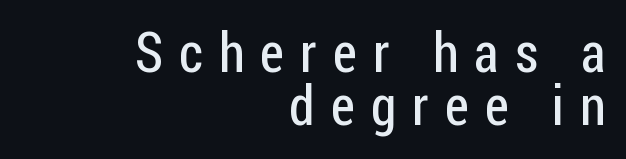
Q: Is the text bold? A: No.
Q: Is the text italic (slanted)? A: No, it is upright.
Q: Is the typeface a serif or a sans-serif typeface? A: Sans-serif.
Q: Is the text underlined? A: No.
Q: How is the paragraph aligned? A: Right-aligned.
Q: Is the spacing between letters normal or unusually wide? A: Unusually wide.
Q: Is the spacing between lines tight, normal or loose? A: Tight.
Q: Width (condensed, normal, or wide)? A: Condensed.
Q: Stroke contrast? A: Low.
Q: x-height? A: Medium.
Q: Monospaced? A: No.
